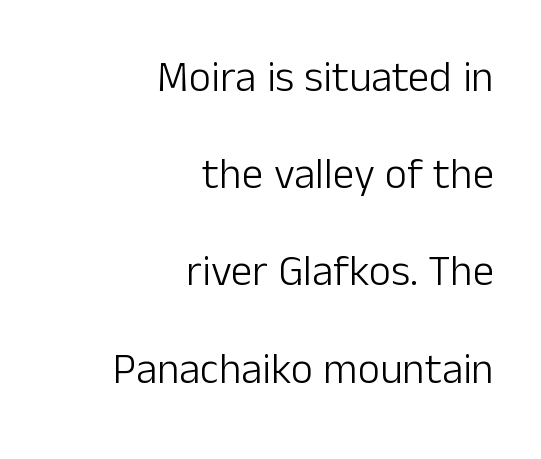
Q: Is the text bold? A: No.
Q: Is the text italic (slanted)? A: No, it is upright.
Q: Is the typeface a serif or a sans-serif typeface? A: Sans-serif.
Q: Is the text underlined? A: No.
Q: How is the paragraph aligned? A: Right-aligned.
Q: Is the spacing between letters normal or unusually wide? A: Normal.
Q: Is the spacing between lines tight, normal or loose? A: Loose.
Q: Width (condensed, normal, or wide)? A: Normal.
Q: Stroke contrast? A: Low.
Q: x-height? A: Medium.
Q: Monospaced? A: No.
